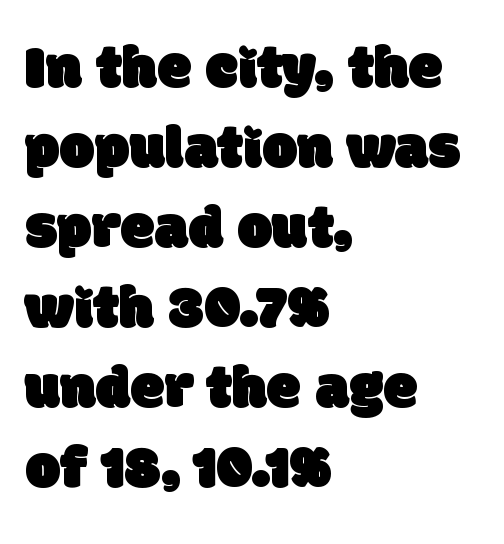
{"serif": "no", "width": "normal", "stroke_contrast": "low", "x_height": "large", "monospaced": "no", "underline": "no", "align": "left", "line_spacing": "normal", "line_spacing_ratio": 1.29, "letter_spacing": "normal", "letter_spacing_em": 0.0, "glyph_px": 62}
